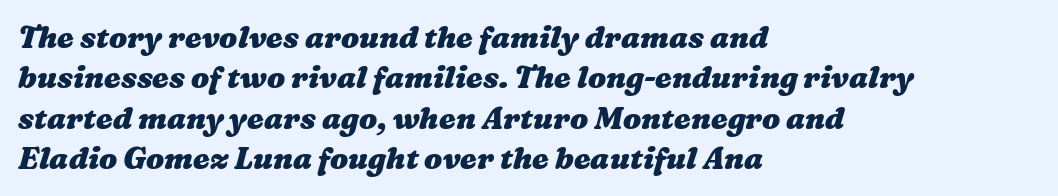
The letters are bold, with thick, heavy strokes. Looks like regular typesetting: each glyph gets only the width it needs. How would I describe the line gaps? Plain and ordinary. Alignment: flush left. What stands out about the letter spacing? Nothing — it is the standard amount.
